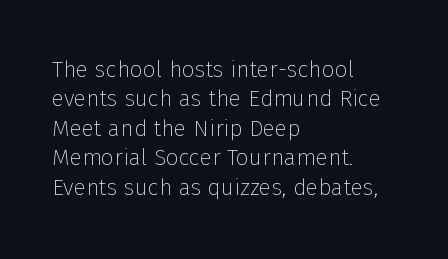
It's the straight-up-and-down kind of type. The face used here is rendered with its standard letterfit. The setting favours the left margin, as ordinary paragraphs usually do. This is not heavy type; no bold has been used. Interline gaps are of average width in this sample.
